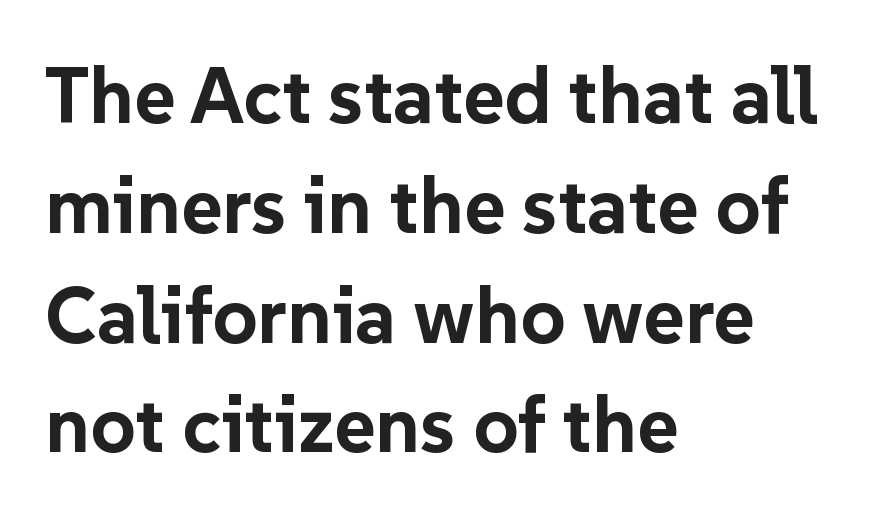
The image shows 79 px bold sans-serif type, upright; set left-aligned, normal line spacing (1.39x), normal letter spacing, not underlined; low stroke contrast and a medium x-height.
